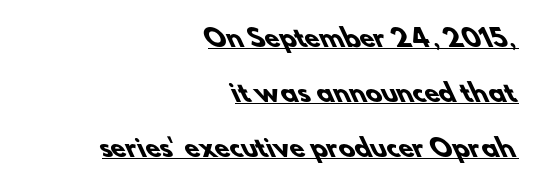
Q: Is the text bold? A: Yes.
Q: Is the text underlined? A: Yes.
Q: How is the paragraph aligned? A: Right-aligned.
Q: Is the spacing between letters normal or unusually wide? A: Normal.
Q: Is the spacing between lines tight, normal or loose? A: Loose.
